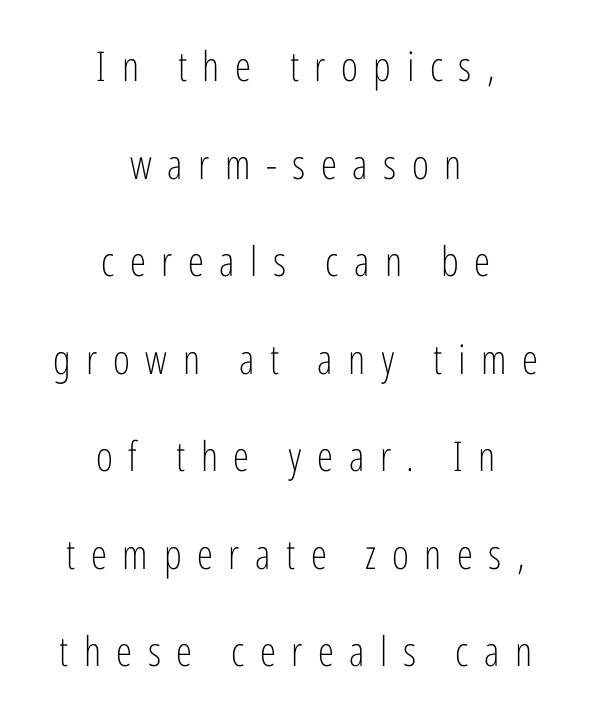
Italic: no, the glyphs are upright roman. In CSS terms this would be text-align: center. Successive baselines arrive slowly, with a big drop between each. Underline: absent. Letters have the restrained weight of plain body copy at most.
